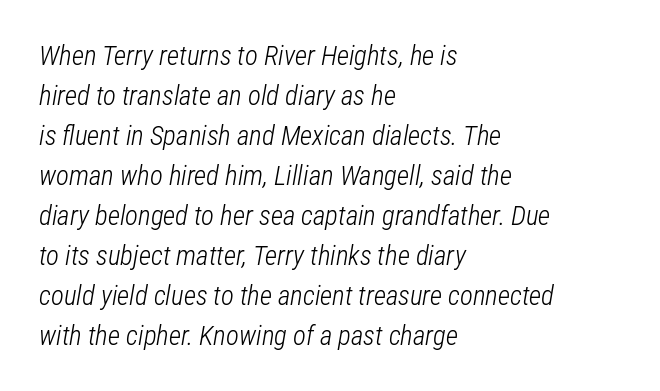
Tracking value appears to be zero — textbook default spacing. No letter is thick-stroked: the sample isn't bold. The passage shown leans; its letterforms are oblique. Every row of glyphs begins at an identical x-position on the left.
